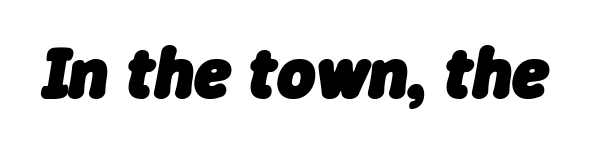
The gaps between neighbouring characters are ordinary and unremarkable. Think of a printed novel: that variable character pitch is what you see here. The passage shown is not underscored anywhere. The letters are slanted; this is an italic face. On the weight axis this lands at bold, roughly 700.
